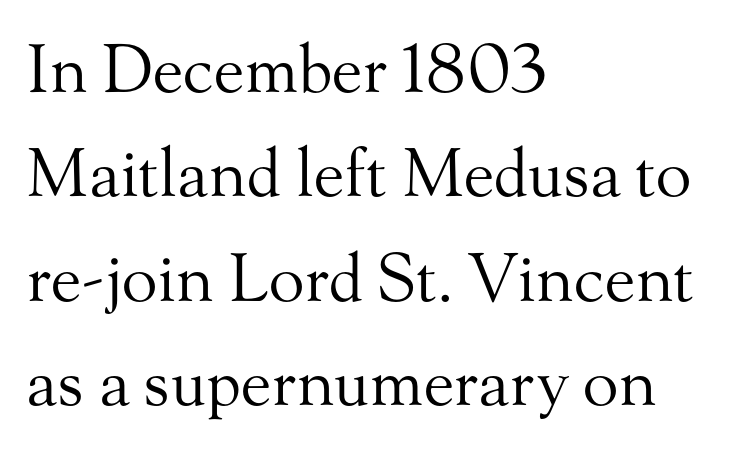
Q: Is the text bold? A: No.
Q: Is the text italic (slanted)? A: No, it is upright.
Q: Is the typeface a serif or a sans-serif typeface? A: Serif.
Q: Is the text underlined? A: No.
Q: How is the paragraph aligned? A: Left-aligned.
Q: Is the spacing between letters normal or unusually wide? A: Normal.
Q: Is the spacing between lines tight, normal or loose? A: Normal.
Q: Width (condensed, normal, or wide)? A: Normal.
Q: Stroke contrast? A: Medium.
Q: x-height? A: Small.
Q: Monospaced? A: No.
